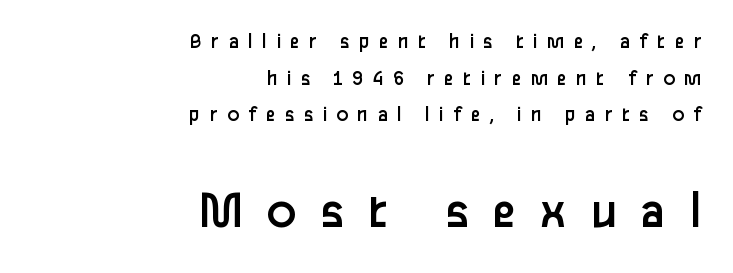
Q: Is the text bold? A: No.
Q: Is the text italic (slanted)? A: No, it is upright.
Q: Is the typeface a serif or a sans-serif typeface? A: Sans-serif.
Q: Is the text underlined? A: No.
Q: How is the paragraph aligned? A: Right-aligned.
Q: Is the spacing between letters normal or unusually wide? A: Unusually wide.
Q: Is the spacing between lines tight, normal or loose? A: Normal.
Q: Which block of text is set in a larger size, the first (top) or the second (bottom)? A: The second (bottom) one.
Q: Width (condensed, normal, or wide)? A: Normal.
Q: Stroke contrast? A: Low.
Q: x-height? A: Medium.
Q: Monospaced? A: No.
